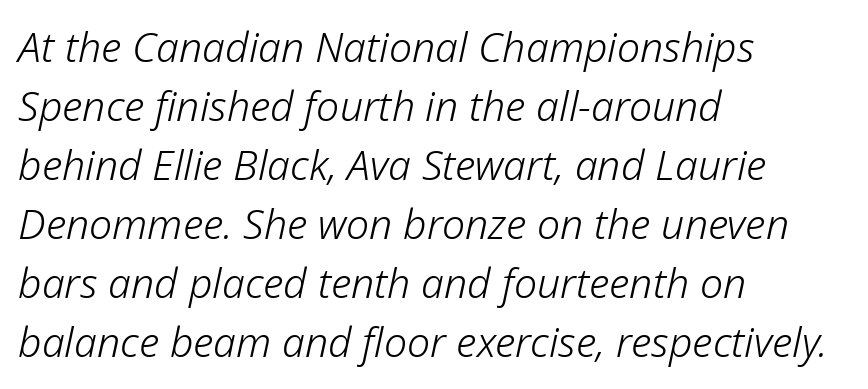
{"italic": "yes", "lean": "right", "slant_degrees": 12, "bold": "no", "weight": "light", "width": "normal", "stroke_contrast": "low", "x_height": "medium", "monospaced": "no", "underline": "no", "align": "left", "line_spacing": "normal", "line_spacing_ratio": 1.44, "letter_spacing": "normal", "letter_spacing_em": 0.0, "glyph_px": 41}
